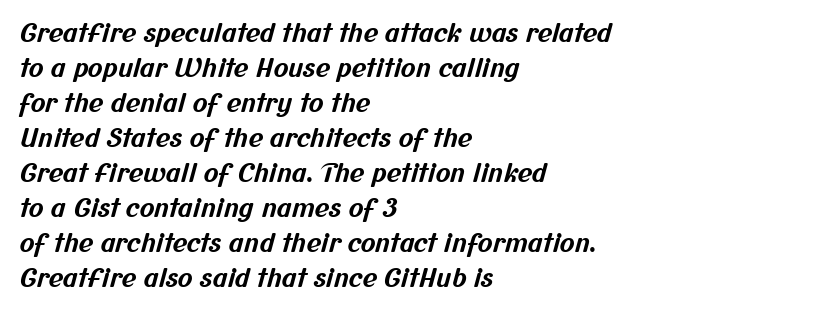
The image shows 25 px bold type; set left-aligned, normal line spacing (1.4x), normal letter spacing, not underlined.
